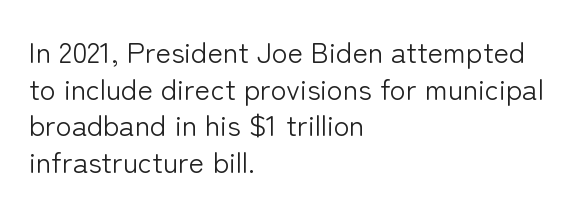
The image shows 29 px light sans-serif type, upright; set left-aligned, normal line spacing (1.26x), normal letter spacing, not underlined; low stroke contrast and a medium x-height.
